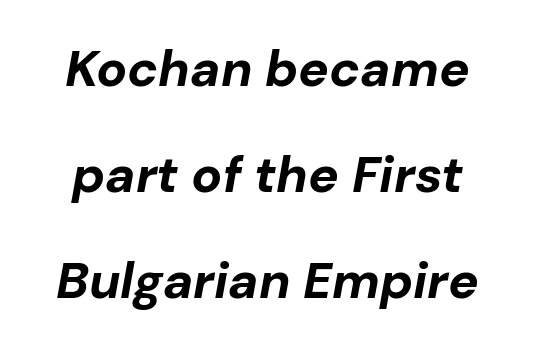
The image shows 51 px bold type, italic (leaning right); set loose line spacing (2.08x), normal letter spacing, not underlined; low stroke contrast and a medium x-height.
